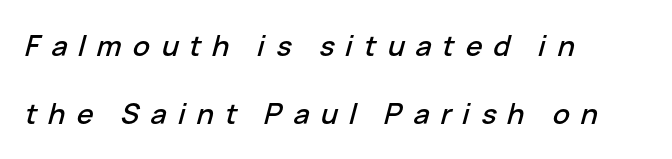
Q: Is the text italic (slanted)? A: Yes, it leans right by about 15 degrees.
Q: Is the text underlined? A: No.
Q: How is the paragraph aligned? A: Left-aligned.
Q: Is the spacing between letters normal or unusually wide? A: Unusually wide.
Q: Is the spacing between lines tight, normal or loose? A: Loose.
Q: Width (condensed, normal, or wide)? A: Normal.
Q: Stroke contrast? A: Low.
Q: x-height? A: Medium.
Q: Monospaced? A: No.
